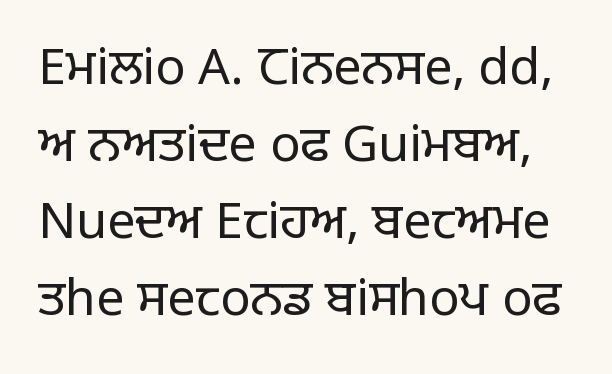
The image shows 50 px regular-weight sans-serif type, upright; set normal line spacing (1.54x), normal letter spacing, not underlined; low stroke contrast and a large x-height.
